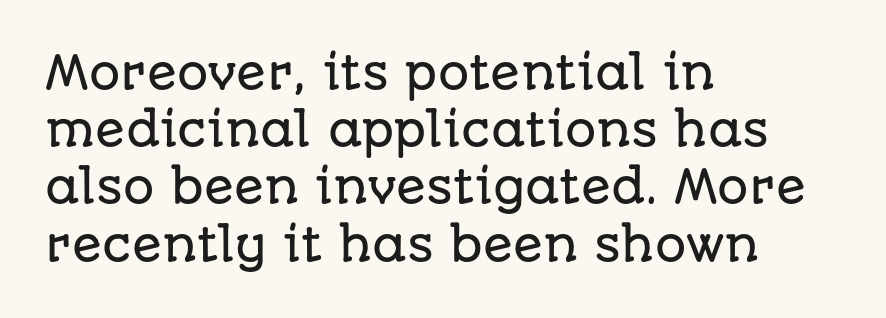
Q: Is the text italic (slanted)? A: No, it is upright.
Q: Is the typeface a serif or a sans-serif typeface? A: Sans-serif.
Q: Is the text underlined? A: No.
Q: How is the paragraph aligned? A: Left-aligned.
Q: Is the spacing between letters normal or unusually wide? A: Normal.
Q: Is the spacing between lines tight, normal or loose? A: Normal.
Q: Width (condensed, normal, or wide)? A: Normal.
Q: Stroke contrast? A: Low.
Q: x-height? A: Large.
Q: Monospaced? A: No.
